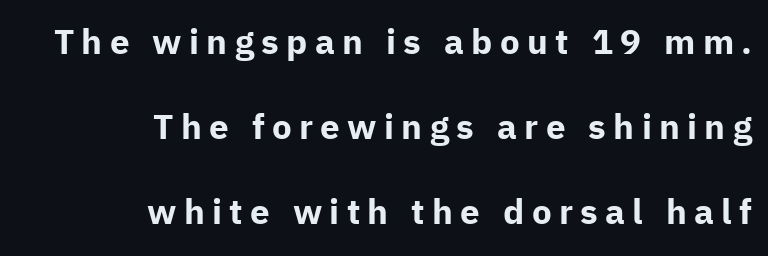
{"serif": "no", "italic": "no", "bold": "yes", "weight": "bold", "width": "normal", "stroke_contrast": "low", "x_height": "medium", "monospaced": "no", "underline": "no", "align": "right", "line_spacing": "loose", "line_spacing_ratio": 2.43, "letter_spacing": "wide", "letter_spacing_em": 0.21, "glyph_px": 35}
